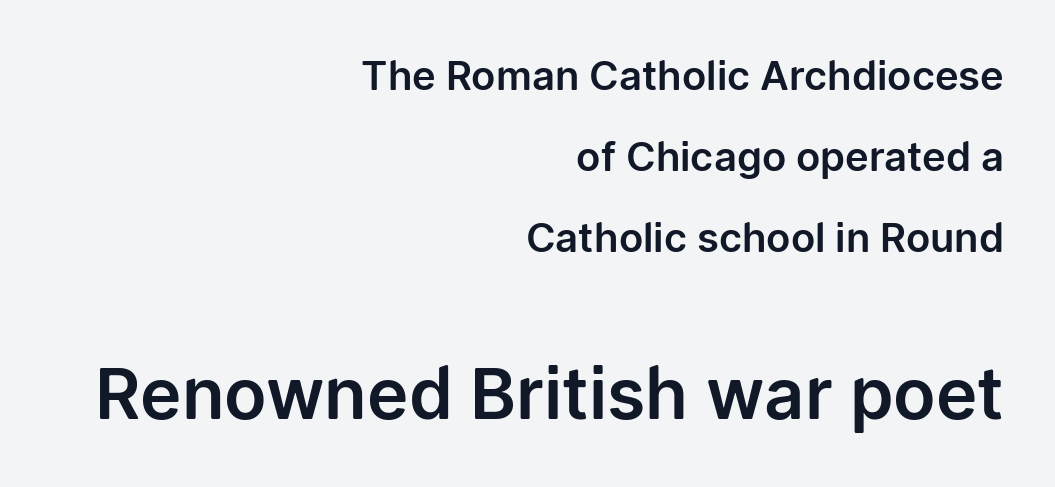
The ragged edge is on the left, which tells us the setting is flush right. Notice how the stems are strictly vertical — no italics here. Serifs: no, the terminals of the letterforms are clean. Letter spacing: default. The passage shown is typed in a proportional face where columns would drift. Glance below the letters and you will spot only blank space.
